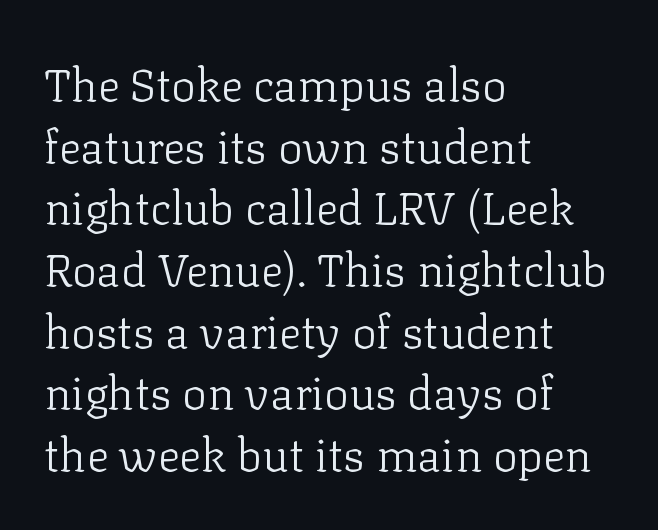
Q: Is the text bold? A: No.
Q: Is the text italic (slanted)? A: No, it is upright.
Q: Is the typeface a serif or a sans-serif typeface? A: Serif.
Q: Is the text underlined? A: No.
Q: How is the paragraph aligned? A: Left-aligned.
Q: Is the spacing between letters normal or unusually wide? A: Normal.
Q: Is the spacing between lines tight, normal or loose? A: Normal.
Q: Width (condensed, normal, or wide)? A: Normal.
Q: Stroke contrast? A: Low.
Q: x-height? A: Medium.
Q: Monospaced? A: No.
